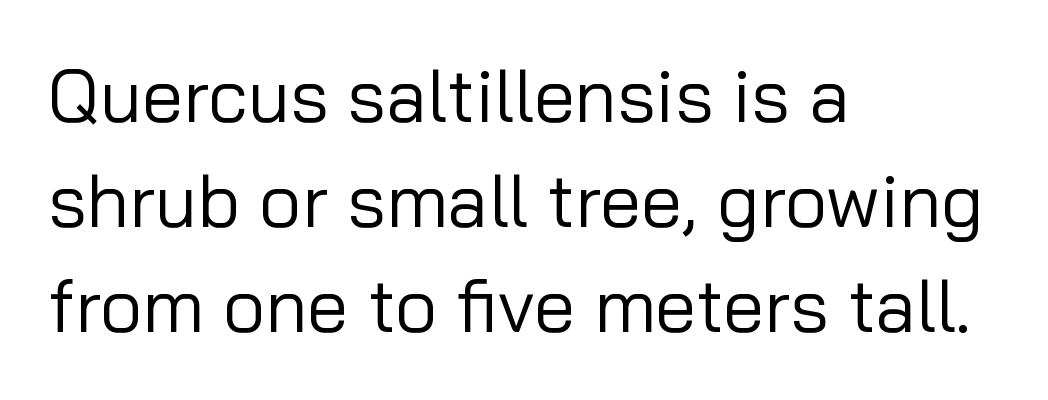
Q: Is the text bold? A: No.
Q: Is the text italic (slanted)? A: No, it is upright.
Q: Is the typeface a serif or a sans-serif typeface? A: Sans-serif.
Q: Is the text underlined? A: No.
Q: How is the paragraph aligned? A: Left-aligned.
Q: Is the spacing between letters normal or unusually wide? A: Normal.
Q: Is the spacing between lines tight, normal or loose? A: Normal.
Q: Width (condensed, normal, or wide)? A: Normal.
Q: Stroke contrast? A: Low.
Q: x-height? A: Medium.
Q: Monospaced? A: No.
